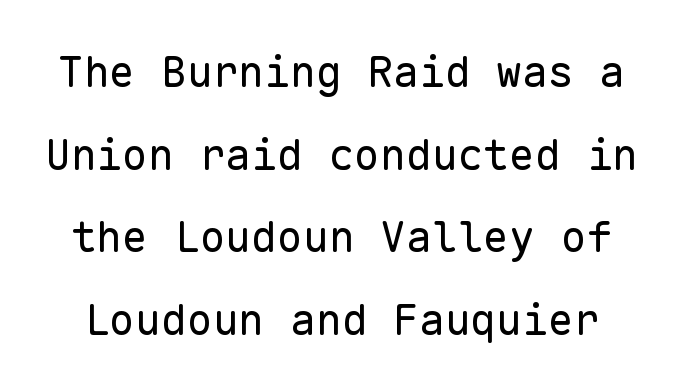
The image shows 43 px regular-weight sans-serif type, upright, monospaced; set loose line spacing (1.92x), normal letter spacing, not underlined; low stroke contrast and a medium x-height.
